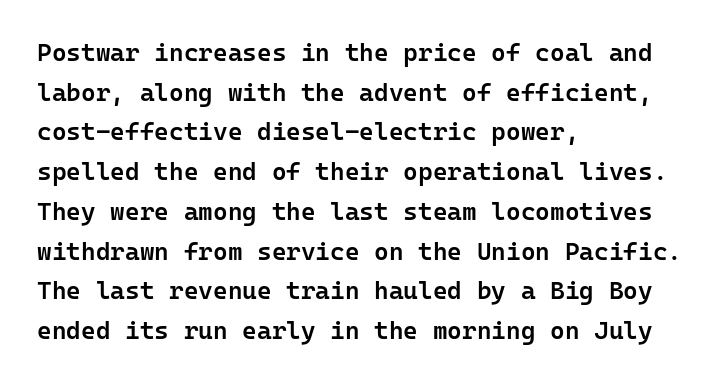
The image shows 25 px text type, upright; set left-aligned, normal line spacing (1.59x), normal letter spacing, not underlined.
